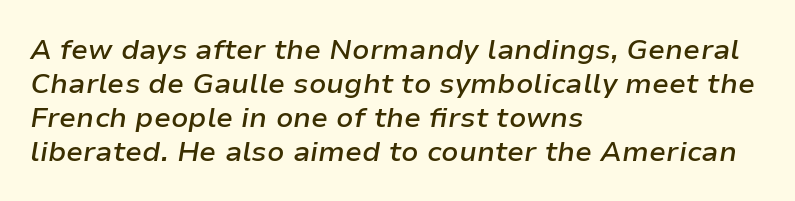
Q: Is the text bold? A: Semi-bold.
Q: Is the text italic (slanted)? A: Yes, it leans right by about 9 degrees.
Q: Is the text underlined? A: No.
Q: How is the paragraph aligned? A: Left-aligned.
Q: Is the spacing between letters normal or unusually wide? A: Normal.
Q: Width (condensed, normal, or wide)? A: Normal.
Q: Stroke contrast? A: Low.
Q: x-height? A: Medium.
Q: Monospaced? A: No.
